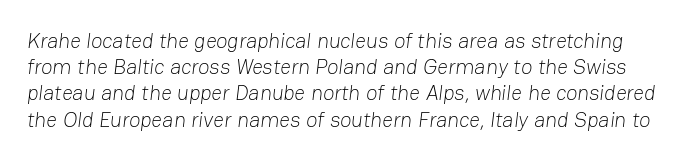
Q: Is the text bold? A: No.
Q: Is the text underlined? A: No.
Q: Is the spacing between letters normal or unusually wide? A: Normal.
Q: Is the spacing between lines tight, normal or loose? A: Normal.
